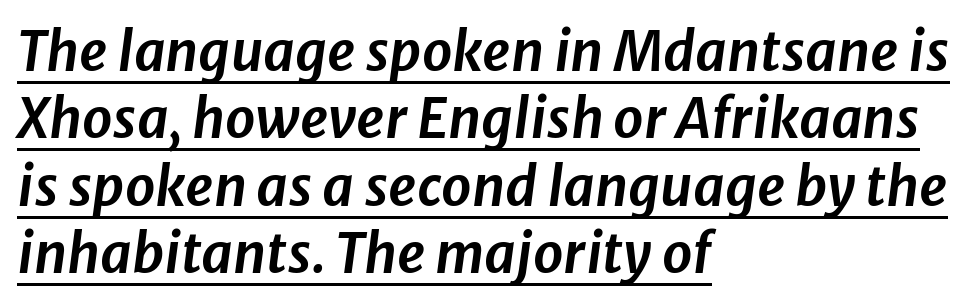
The image shows 54 px text type, italic (leaning right); set left-aligned, normal line spacing (1.25x), normal letter spacing, underlined; low stroke contrast and a medium x-height.
